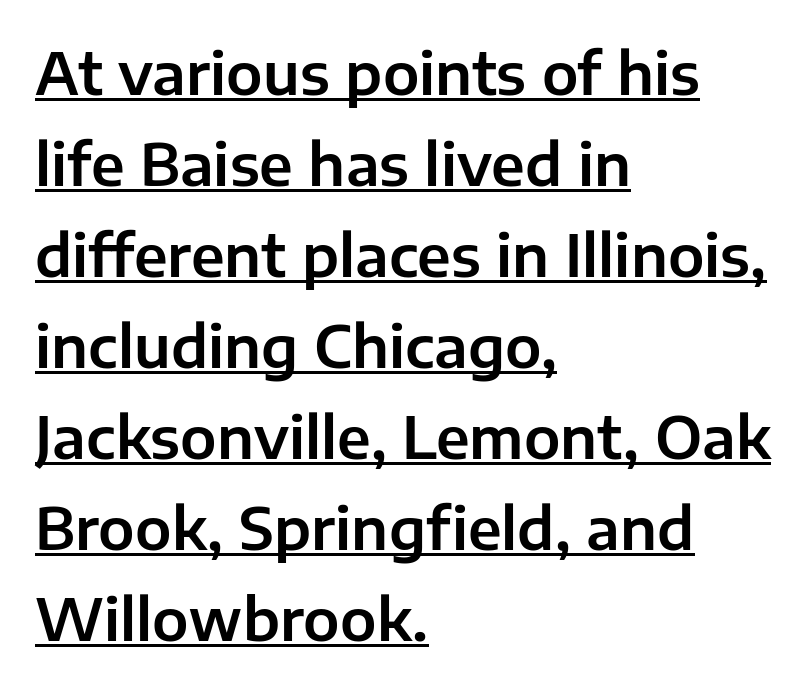
The type family on display is of the sans-serif kind. Honestly, the letter spacing is just normal — you wouldn't notice it. Think of a printed novel: that variable character pitch is what you see here. If you drew a ruler down the left edge, every line would touch it.
